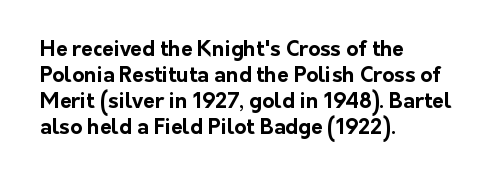
Q: Is the text bold? A: Yes.
Q: Is the text italic (slanted)? A: No, it is upright.
Q: Is the text underlined? A: No.
Q: How is the paragraph aligned? A: Left-aligned.
Q: Is the spacing between letters normal or unusually wide? A: Normal.
